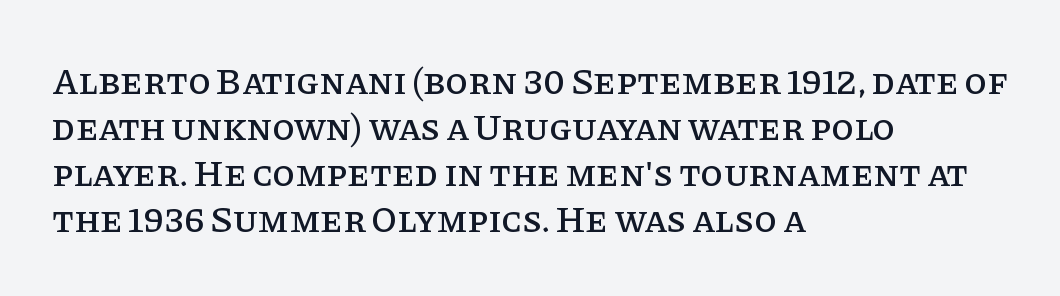
When letters stand straight like this, we call the style roman or upright. Casual observation: everything's shoved over to the left. Note the varied advance widths — an 'i' is clearly narrower than an 'm'. Type without underlining.
